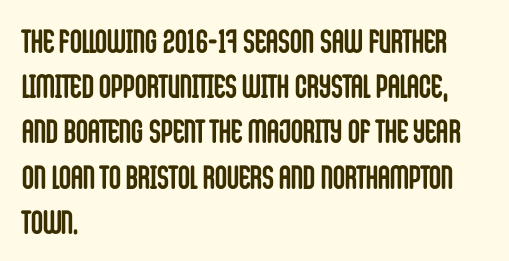
Horizontally, the lines are justified to the leading edge only. The space between consecutive lines is moderate. The font family rendered here belongs to the sans-serif group. These words are printed bold, with thick strokes throughout. Every character sits straight up, as roman type does. There is no visible air inserted between adjacent glyphs.
